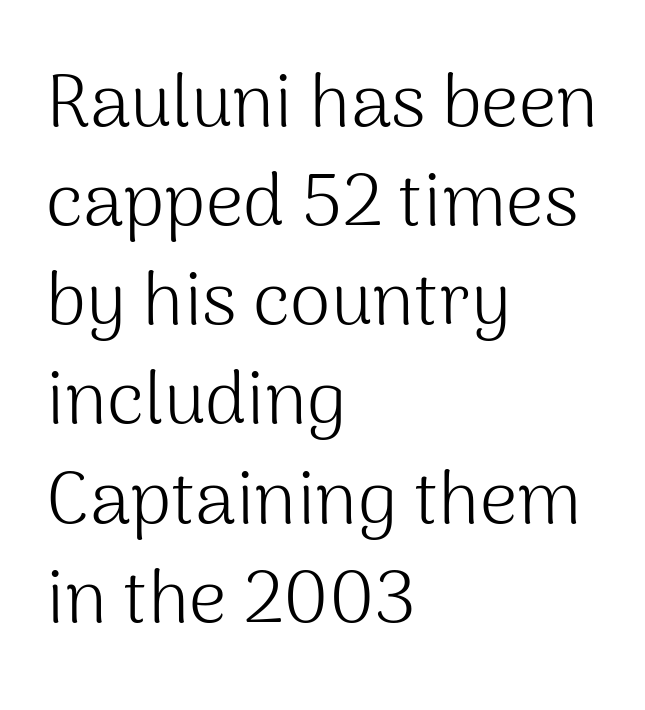
The image shows 74 px light sans-serif type, upright; set left-aligned, normal line spacing (1.34x), normal letter spacing, not underlined; medium stroke contrast and a medium x-height.
